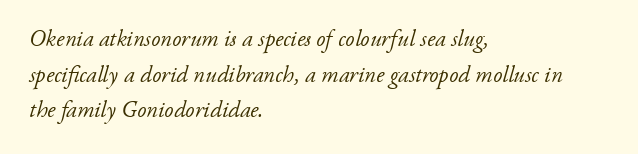
The passage is arranged the way most books set body copy — flush left. Reading down the column, the eye jumps a familiar distance to each next line. Is the type heavy? It reads as light-to-regular instead. The foot of each line stays bare and open.
